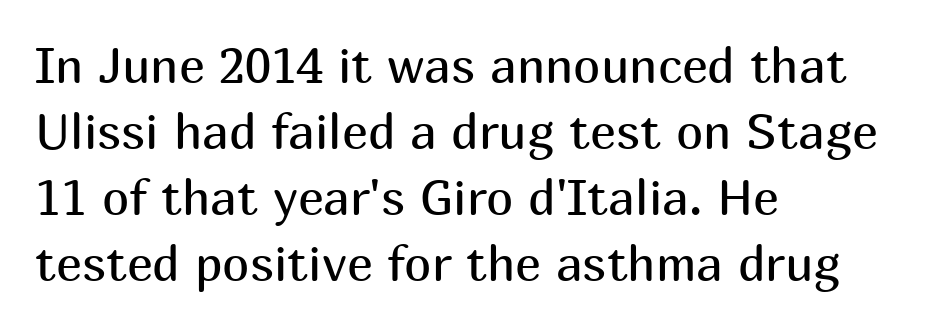
Character widths vary here, with narrow letters taking less room than wide ones. Each row of text sits above clean, open space. This reads as an unemphasized weight, regular at the heaviest. A typesetter would label this face a sans.
